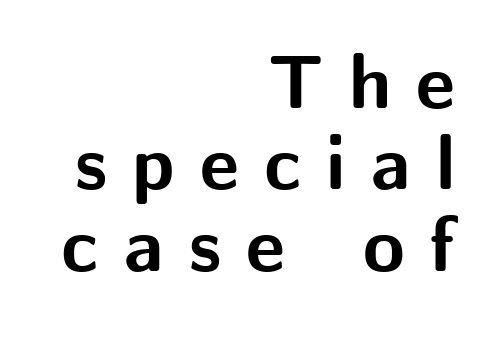
{"serif": "no", "italic": "no", "bold": "yes", "weight": "bold", "width": "normal", "stroke_contrast": "medium", "x_height": "medium", "monospaced": "no", "underline": "no", "align": "right", "line_spacing": "tight", "line_spacing_ratio": 1.07, "letter_spacing": "wide", "letter_spacing_em": 0.33, "glyph_px": 76}
